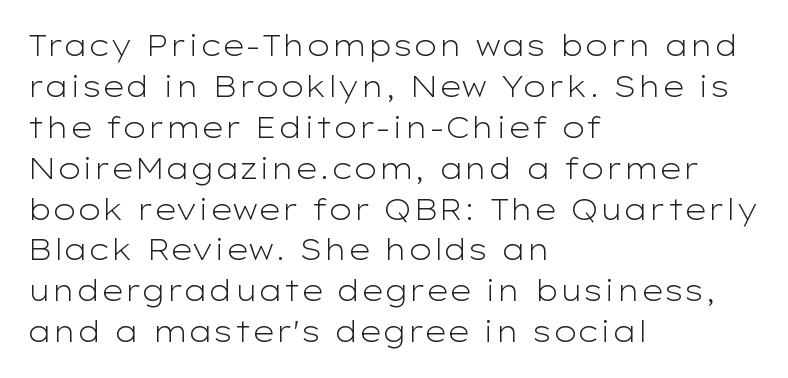
Q: Is the text bold? A: No.
Q: Is the text italic (slanted)? A: No, it is upright.
Q: Is the typeface a serif or a sans-serif typeface? A: Sans-serif.
Q: Is the text underlined? A: No.
Q: How is the paragraph aligned? A: Left-aligned.
Q: Is the spacing between letters normal or unusually wide? A: Normal.
Q: Is the spacing between lines tight, normal or loose? A: Normal.
Q: Width (condensed, normal, or wide)? A: Wide.
Q: Stroke contrast? A: Low.
Q: x-height? A: Medium.
Q: Monospaced? A: No.
